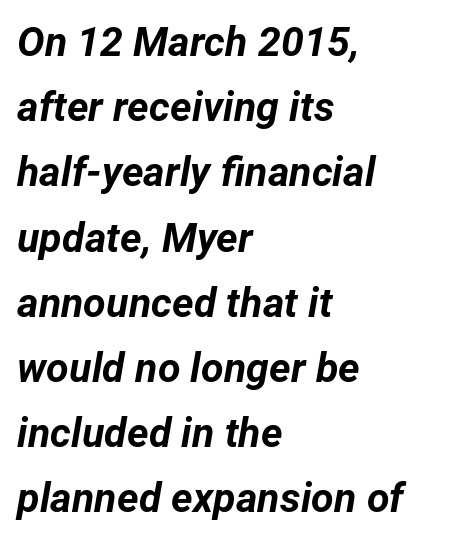
Is there much room between lines? A standard amount, neither cramped nor airy. Horizontal alignment here is leftward, the default for most running prose. Compared with ordinary roman type, these characters are visibly tilted. These lines keep a tight, regular rhythm from letter to letter. The specimen omits any rule beneath the text block's lines.
